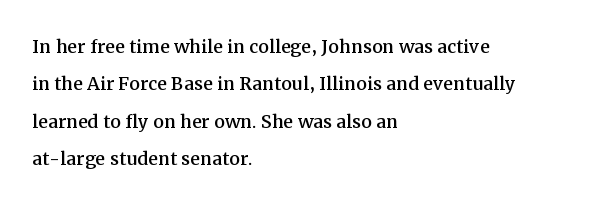
{"italic": "no", "underline": "no", "align": "left", "line_spacing": "normal", "line_spacing_ratio": 1.56, "letter_spacing": "normal", "letter_spacing_em": 0.0, "glyph_px": 24}
